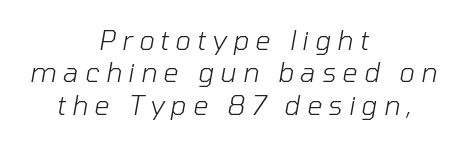
{"italic": "yes", "lean": "right", "slant_degrees": 10, "bold": "no", "underline": "no", "align": "center", "line_spacing_ratio": 1.2, "letter_spacing": "wide", "letter_spacing_em": 0.23, "glyph_px": 27}
